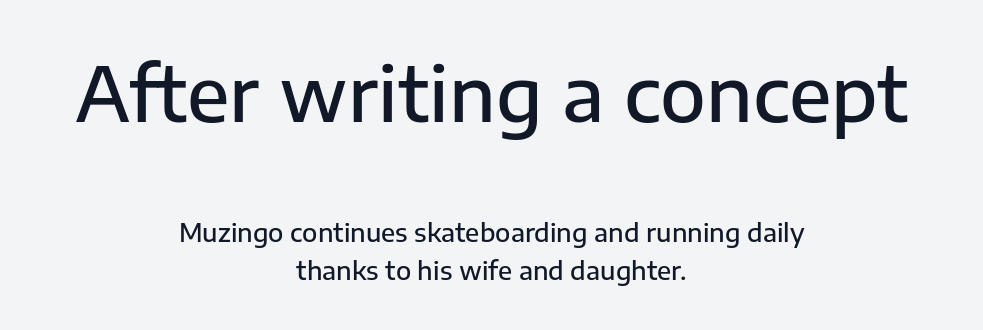
{"serif": "no", "italic": "no", "bold": "semi", "weight": "semibold", "width": "normal", "stroke_contrast": "low", "x_height": "medium", "monospaced": "no", "underline": "no", "align": "center", "line_spacing": "normal", "line_spacing_ratio": 1.5, "letter_spacing": "normal", "letter_spacing_em": 0.0, "larger_block": "first", "size_ratio": 3.0, "glyph_px": 75}
